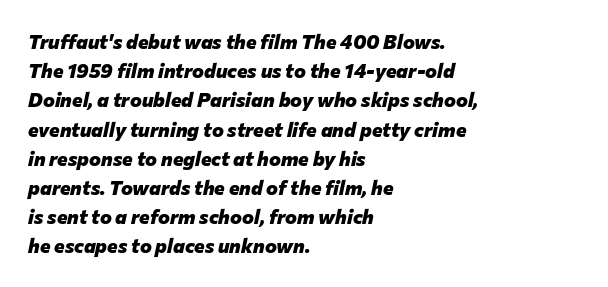
I'd describe the lettering as bold — thick and assertive. The specimen reads as italic at a glance. The words here are not underlined. Honestly, the row spacing looks completely unremarkable.
